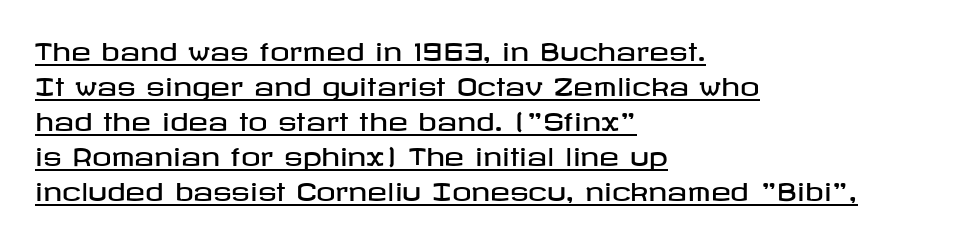
{"italic": "no", "underline": "yes", "align": "left", "line_spacing": "normal", "line_spacing_ratio": 1.46, "letter_spacing": "normal", "letter_spacing_em": 0.0, "glyph_px": 24}
